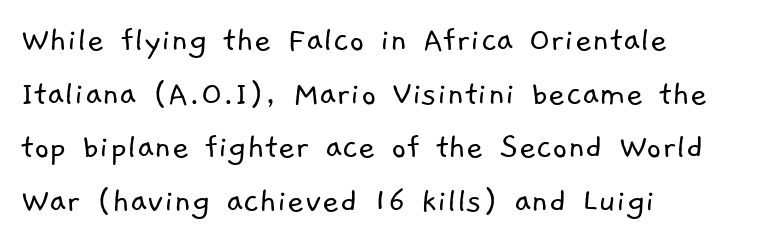
The image shows 37 px light sans-serif type; set left-aligned, normal line spacing (1.45x), normal letter spacing, not underlined; low stroke contrast and a medium x-height.
